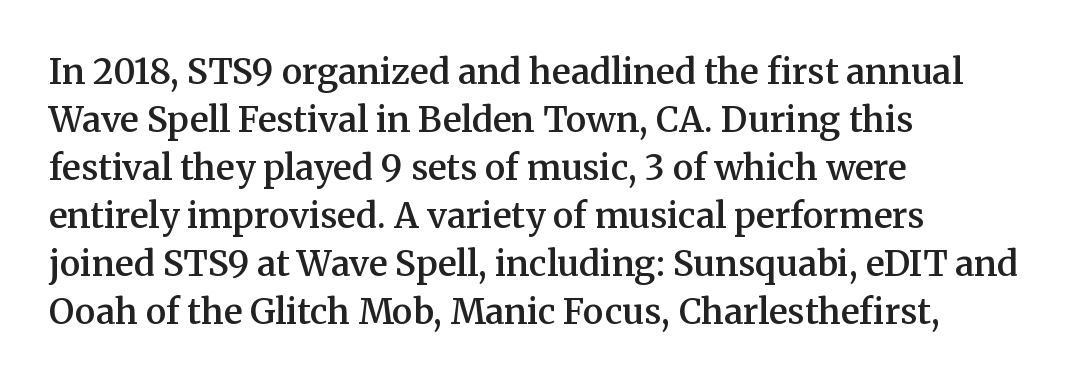
The image shows 35 px semibold serif type, upright; set left-aligned, normal line spacing (1.37x), normal letter spacing, not underlined; medium stroke contrast and a medium x-height.
